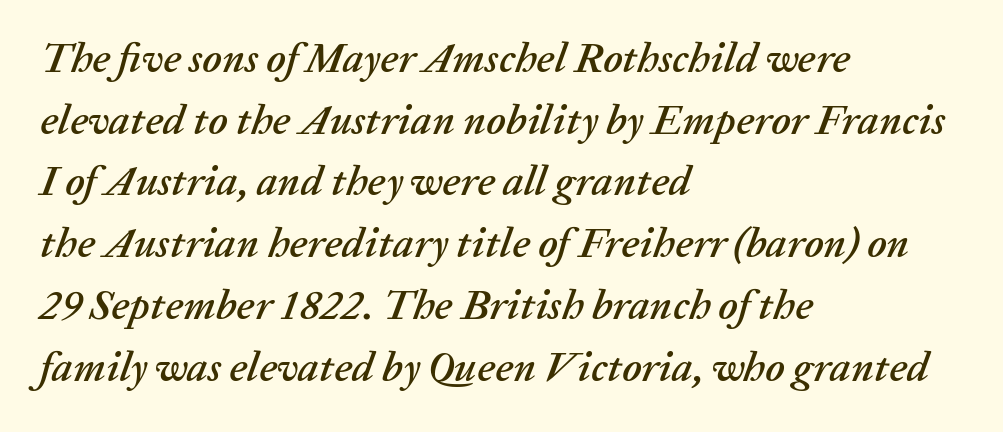
The image shows 42 px text type, italic (leaning right); set left-aligned, normal line spacing (1.47x), normal letter spacing, not underlined; low stroke contrast and a medium x-height.
